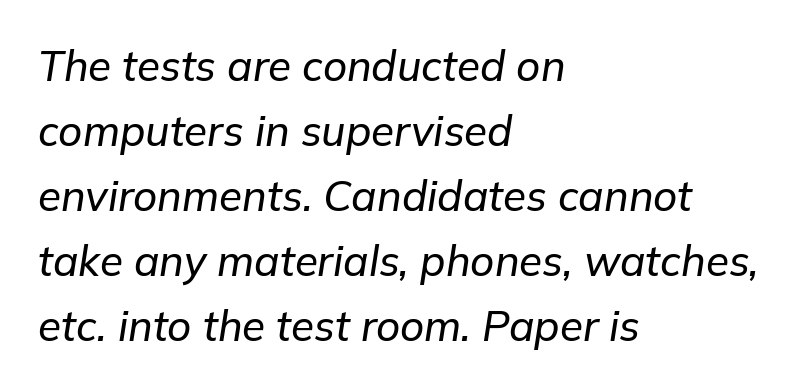
{"italic": "yes", "lean": "right", "slant_degrees": 9, "width": "normal", "stroke_contrast": "low", "x_height": "medium", "monospaced": "no", "underline": "no", "align": "left", "line_spacing": "normal", "line_spacing_ratio": 1.55, "letter_spacing": "normal", "letter_spacing_em": 0.0, "glyph_px": 42}
